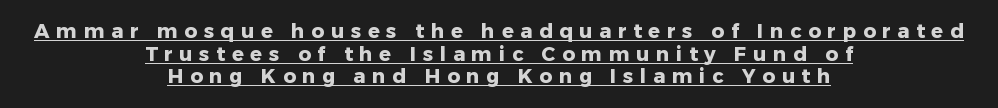
The image shows 20 px bold type, upright; set centered, tight line spacing (1.13x), unusually wide letter spacing (+0.33 em), underlined.
